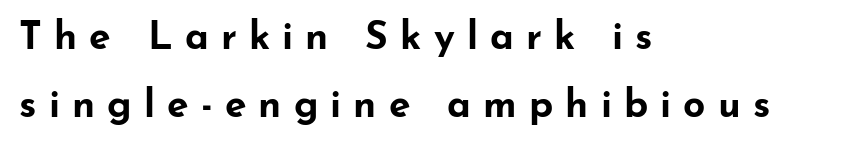
{"serif": "no", "italic": "no", "bold": "yes", "weight": "bold", "width": "wide", "stroke_contrast": "low", "x_height": "small", "monospaced": "no", "underline": "no", "align": "left", "line_spacing_ratio": 1.74, "letter_spacing": "wide", "letter_spacing_em": 0.31, "glyph_px": 39}
